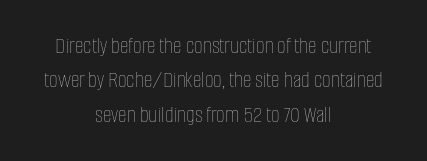
The image shows 24 px text type, upright; set centered, normal line spacing (1.43x), normal letter spacing, not underlined.
